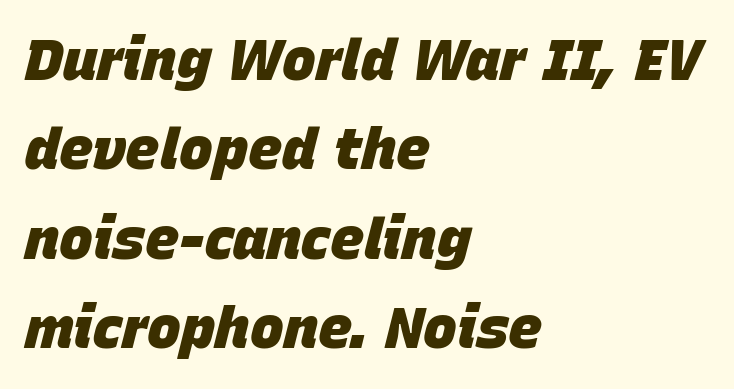
The image shows 57 px heavy type, italic (leaning right); set left-aligned, normal line spacing (1.57x), normal letter spacing, not underlined; low stroke contrast and a large x-height.
